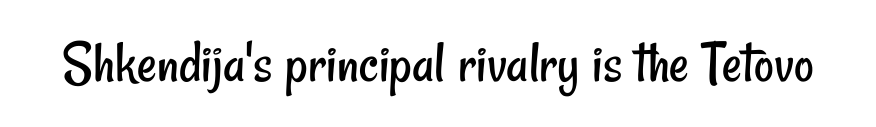
Q: Is the text bold? A: No.
Q: Is the typeface a serif or a sans-serif typeface? A: Sans-serif.
Q: Is the text underlined? A: No.
Q: Is the spacing between letters normal or unusually wide? A: Normal.
Q: Width (condensed, normal, or wide)? A: Condensed.
Q: Stroke contrast? A: Low.
Q: x-height? A: Small.
Q: Monospaced? A: No.
